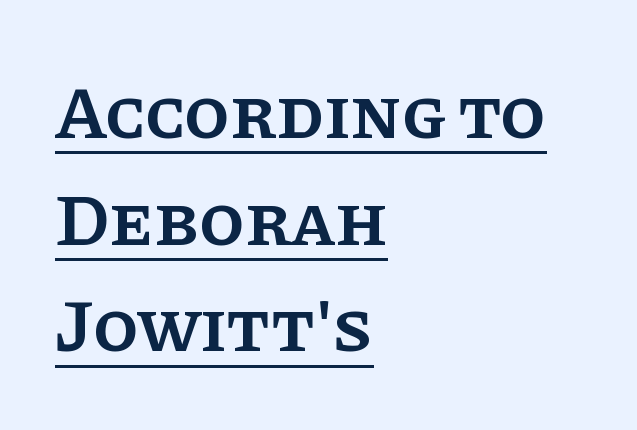
The image shows 74 px semibold serif type, upright; set left-aligned, normal line spacing (1.44x), normal letter spacing, underlined; low stroke contrast and a large x-height.
